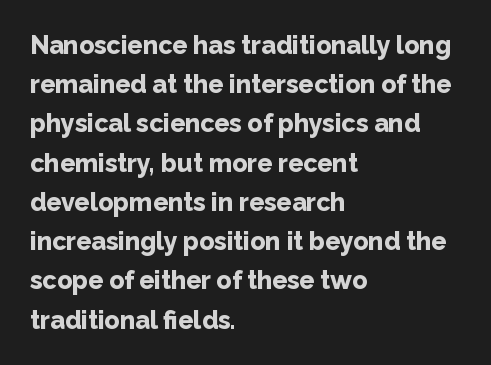
There is no visible air inserted between adjacent glyphs. This sample is left-justified, so line endings fall wherever the words run out. Normally led — the rows are evenly, conventionally spaced. The lettering holds an erect, upright posture throughout.
